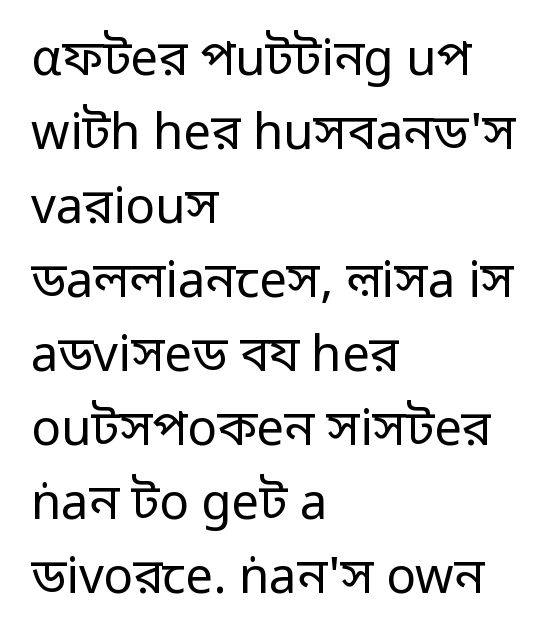
The image shows 49 px regular-weight sans-serif type, upright; set left-aligned, normal line spacing (1.51x), normal letter spacing, not underlined; low stroke contrast and a medium x-height.
